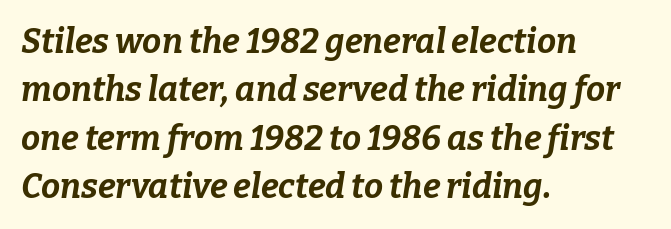
Q: Is the text bold? A: Yes.
Q: Is the text italic (slanted)? A: Yes, it leans right by about 9 degrees.
Q: Is the text underlined? A: No.
Q: How is the paragraph aligned? A: Left-aligned.
Q: Is the spacing between letters normal or unusually wide? A: Normal.
Q: Is the spacing between lines tight, normal or loose? A: Normal.
Q: Width (condensed, normal, or wide)? A: Normal.
Q: Stroke contrast? A: Low.
Q: x-height? A: Medium.
Q: Monospaced? A: No.
